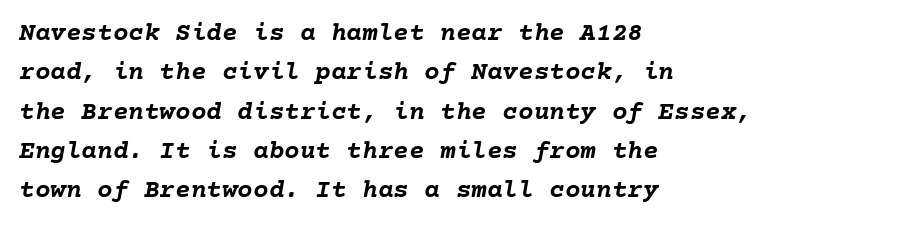
The image shows 26 px bold type, italic (leaning right); set left-aligned, normal line spacing (1.51x), normal letter spacing, not underlined.
